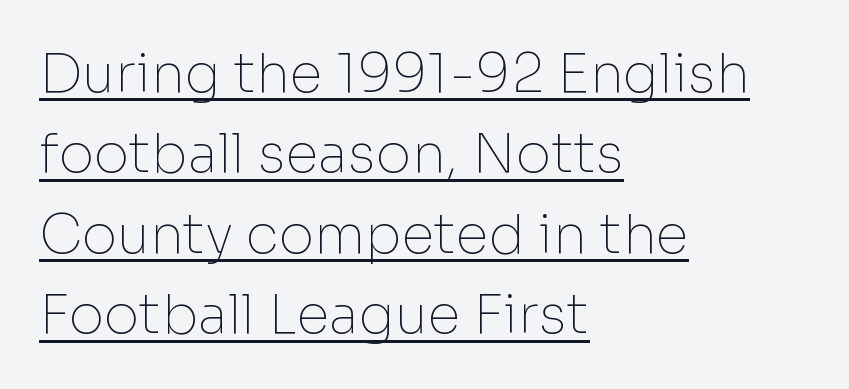
Q: Is the text bold? A: No.
Q: Is the text italic (slanted)? A: No, it is upright.
Q: Is the typeface a serif or a sans-serif typeface? A: Sans-serif.
Q: Is the text underlined? A: Yes.
Q: How is the paragraph aligned? A: Left-aligned.
Q: Is the spacing between letters normal or unusually wide? A: Normal.
Q: Is the spacing between lines tight, normal or loose? A: Normal.
Q: Width (condensed, normal, or wide)? A: Normal.
Q: Stroke contrast? A: Low.
Q: x-height? A: Medium.
Q: Monospaced? A: No.
